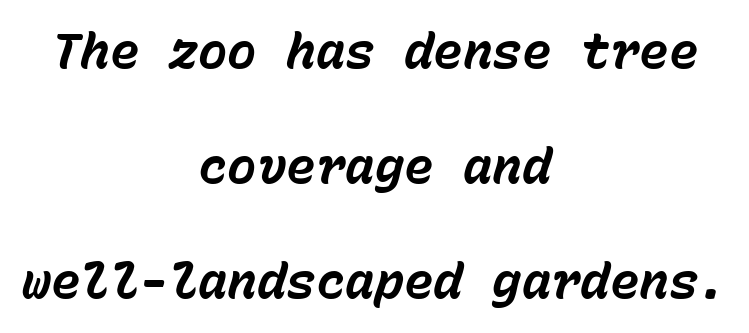
Q: Is the text bold? A: Yes.
Q: Is the text italic (slanted)? A: Yes, it leans right by about 15 degrees.
Q: Is the text underlined? A: No.
Q: How is the paragraph aligned? A: Centered.
Q: Is the spacing between letters normal or unusually wide? A: Normal.
Q: Is the spacing between lines tight, normal or loose? A: Loose.
Q: Width (condensed, normal, or wide)? A: Normal.
Q: Stroke contrast? A: Low.
Q: x-height? A: Medium.
Q: Monospaced? A: Yes.
